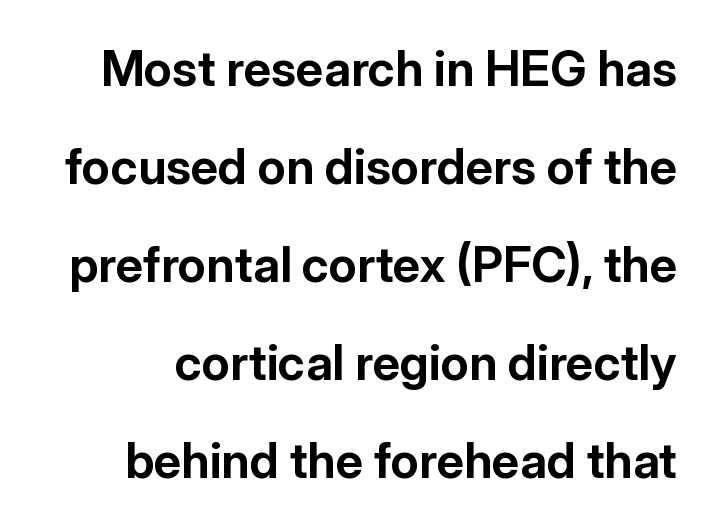
What weight is shown? A full bold with thick strokes. The tracking reads as untouched default to a designer's eye. Descenders are the only things crossing below the line. Vertical strokes here are truly vertical.
